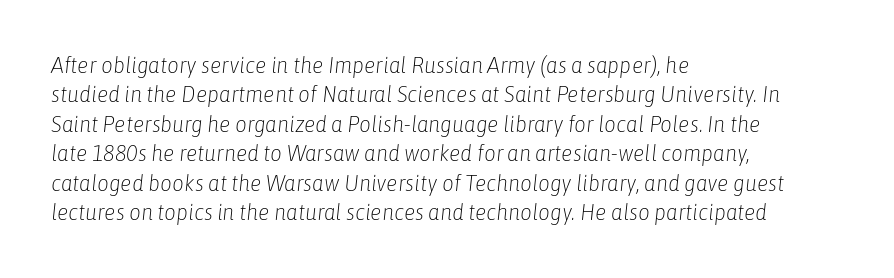
Q: Is the text bold? A: No.
Q: Is the text italic (slanted)? A: Yes, it leans right by about 6 degrees.
Q: Is the text underlined? A: No.
Q: How is the paragraph aligned? A: Left-aligned.
Q: Is the spacing between letters normal or unusually wide? A: Normal.
Q: Is the spacing between lines tight, normal or loose? A: Normal.
